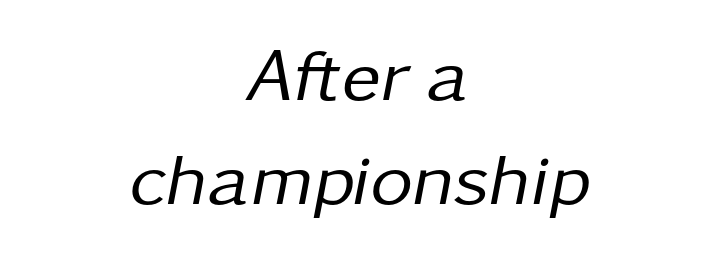
Q: Is the text bold? A: No.
Q: Is the text italic (slanted)? A: Yes, it leans right by about 11 degrees.
Q: Is the text underlined? A: No.
Q: How is the paragraph aligned? A: Centered.
Q: Is the spacing between letters normal or unusually wide? A: Normal.
Q: Is the spacing between lines tight, normal or loose? A: Normal.
Q: Width (condensed, normal, or wide)? A: Normal.
Q: Stroke contrast? A: Low.
Q: x-height? A: Medium.
Q: Monospaced? A: No.
